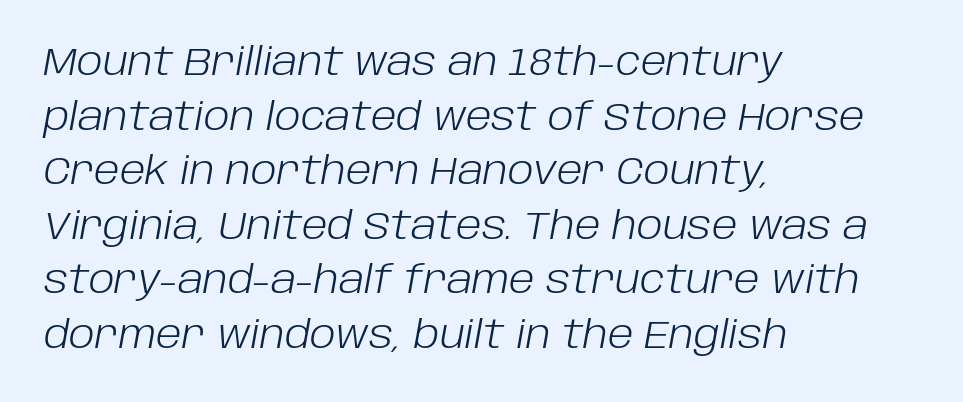
{"italic": "yes", "lean": "right", "slant_degrees": 10, "bold": "no", "weight": "light", "width": "normal", "stroke_contrast": "low", "x_height": "large", "monospaced": "no", "underline": "no", "align": "left", "line_spacing": "normal", "line_spacing_ratio": 1.4, "letter_spacing": "normal", "letter_spacing_em": 0.0, "glyph_px": 39}
